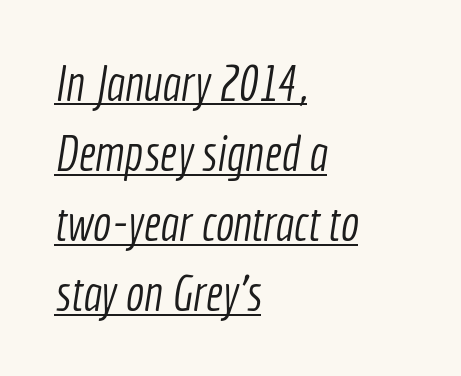
The image shows 49 px light, condensed sans-serif type; set left-aligned, normal line spacing (1.43x), normal letter spacing, underlined; a medium x-height.
